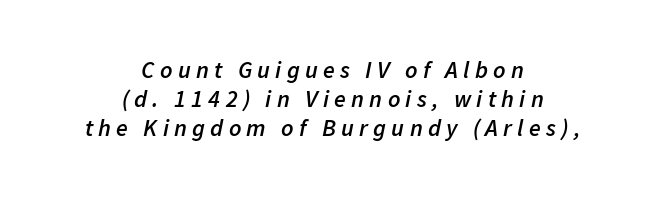
Q: Is the text bold? A: Semi-bold.
Q: Is the text italic (slanted)? A: Yes, it leans right by about 11 degrees.
Q: Is the text underlined? A: No.
Q: How is the paragraph aligned? A: Centered.
Q: Is the spacing between letters normal or unusually wide? A: Unusually wide.
